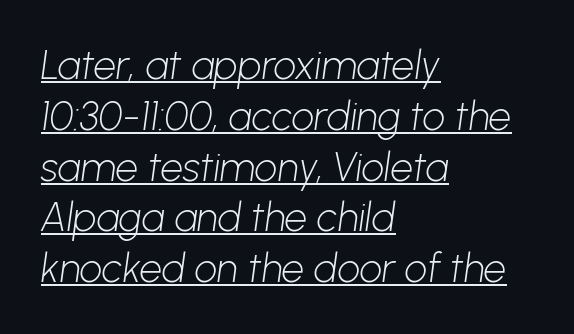
The image shows 40 px light sans-serif type; set left-aligned, normal line spacing (1.27x), normal letter spacing, underlined; low stroke contrast and a medium x-height.
